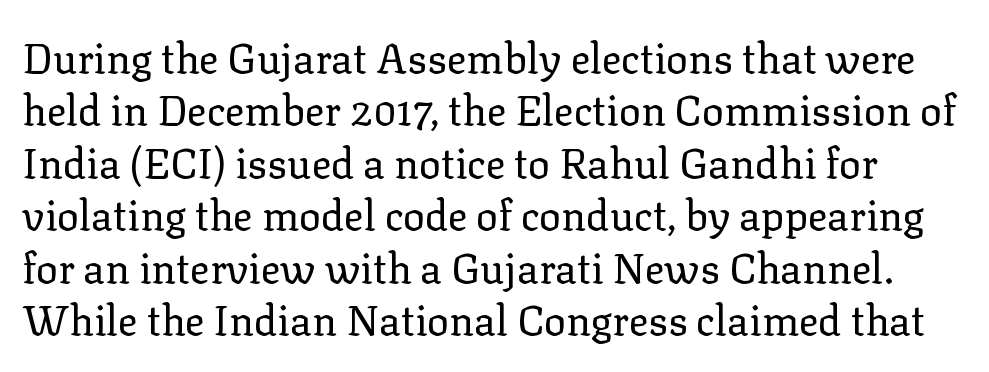
The image shows 41 px regular-weight serif type, upright; set normal line spacing (1.28x), normal letter spacing, not underlined; low stroke contrast and a medium x-height.
